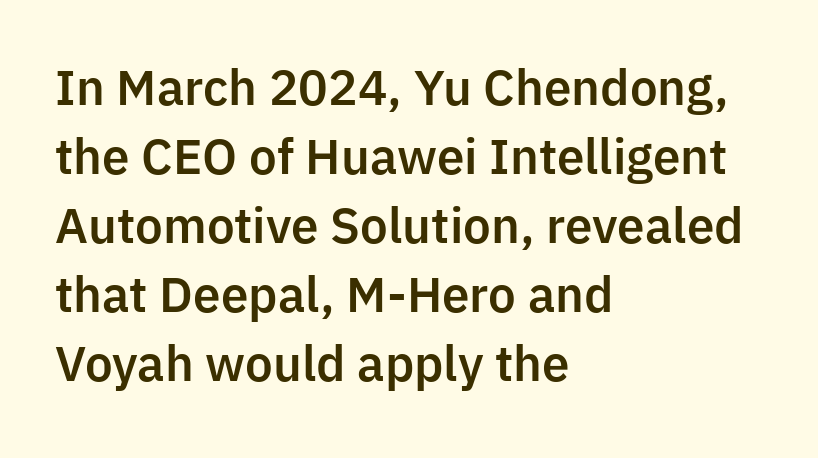
{"serif": "no", "italic": "no", "width": "normal", "stroke_contrast": "low", "x_height": "medium", "monospaced": "no", "underline": "no", "align": "left", "line_spacing": "normal", "line_spacing_ratio": 1.47, "letter_spacing": "normal", "letter_spacing_em": 0.0, "glyph_px": 47}
